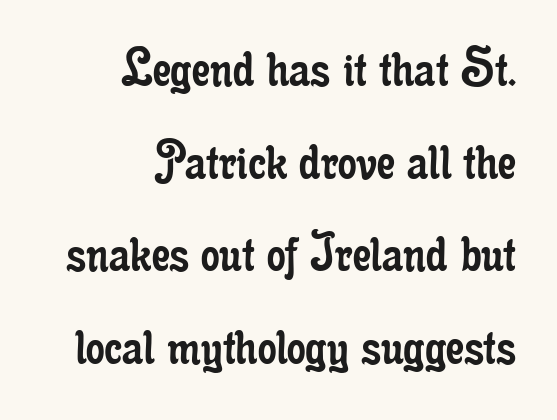
The image shows 59 px regular-weight, condensed serif type, upright; set right-aligned, normal line spacing (1.57x), normal letter spacing, not underlined; low stroke contrast and a small x-height.
